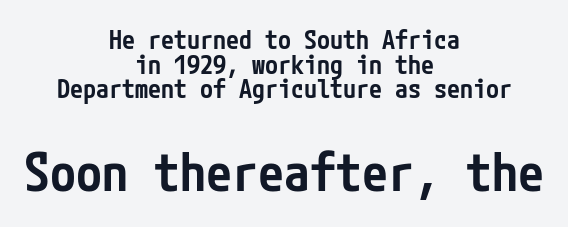
The image shows 52 px semibold, condensed sans-serif type, upright; set centered, tight line spacing (0.95x), normal letter spacing, not underlined; the second (bottom) block is 2.0x larger; low stroke contrast and a medium x-height.
